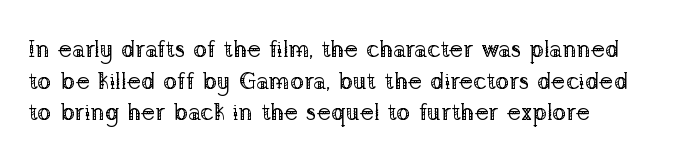
Q: Is the text bold? A: No.
Q: Is the text italic (slanted)? A: No, it is upright.
Q: Is the text underlined? A: No.
Q: How is the paragraph aligned? A: Left-aligned.
Q: Is the spacing between letters normal or unusually wide? A: Normal.
Q: Is the spacing between lines tight, normal or loose? A: Normal.
